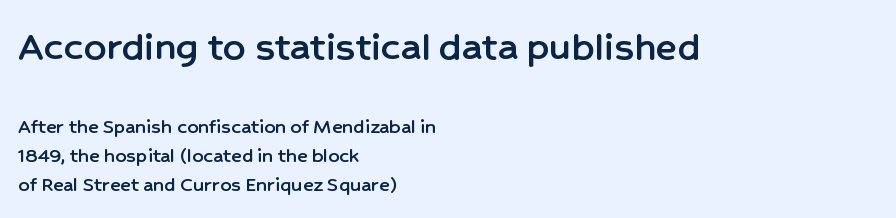
{"serif": "no", "italic": "no", "width": "normal", "stroke_contrast": "low", "x_height": "medium", "monospaced": "no", "underline": "no", "align": "left", "line_spacing": "normal", "line_spacing_ratio": 1.33, "letter_spacing": "normal", "letter_spacing_em": 0.0, "larger_block": "first", "size_ratio": 2.0, "glyph_px": 44}
